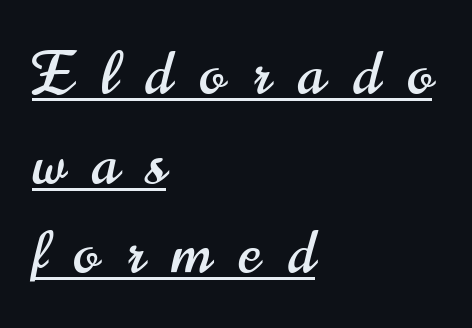
This rendering widens character spacing well past its baseline value. The lines in this sample share a left origin and differ only in where they stop. The rows are spaced the way most documents space them. The passage shown is typed in a proportional face where columns would drift. Descenders here cross a horizontal rule under the line.
